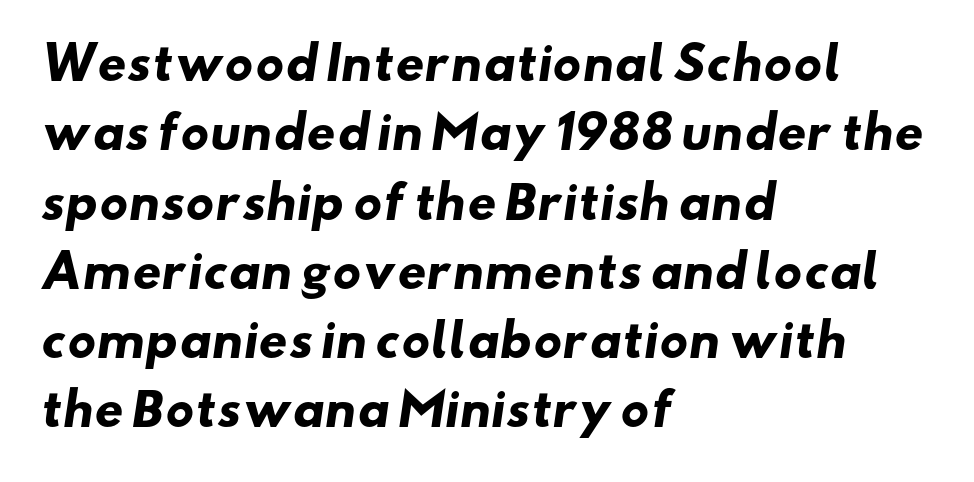
The image shows 45 px heavy, wide sans-serif type; set left-aligned, normal line spacing (1.54x), normal letter spacing, not underlined; low stroke contrast and a small x-height.
